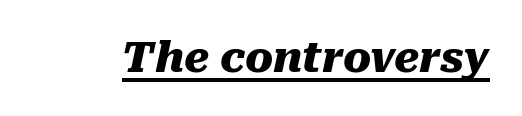
{"italic": "yes", "lean": "right", "slant_degrees": 10, "bold": "yes", "weight": "heavy", "width": "normal", "stroke_contrast": "medium", "x_height": "medium", "monospaced": "no", "underline": "yes", "letter_spacing": "normal", "letter_spacing_em": 0.0, "glyph_px": 42}
